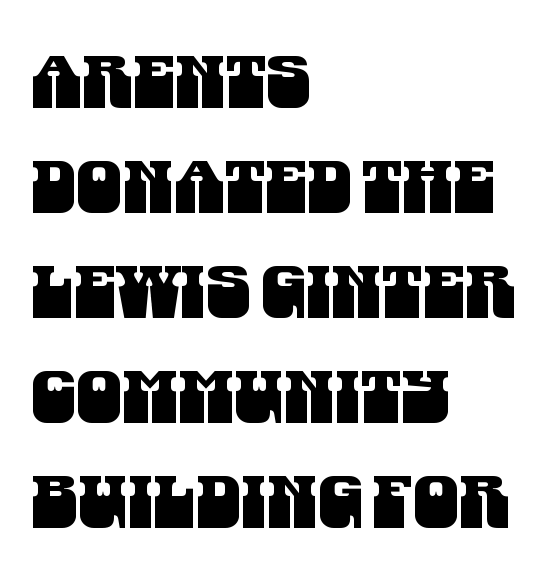
Q: Is the typeface a serif or a sans-serif typeface? A: Sans-serif.
Q: Is the text underlined? A: No.
Q: How is the paragraph aligned? A: Left-aligned.
Q: Is the spacing between letters normal or unusually wide? A: Normal.
Q: Is the spacing between lines tight, normal or loose? A: Normal.
Q: Width (condensed, normal, or wide)? A: Condensed.
Q: Stroke contrast? A: Medium.
Q: x-height? A: Large.
Q: Monospaced? A: No.
